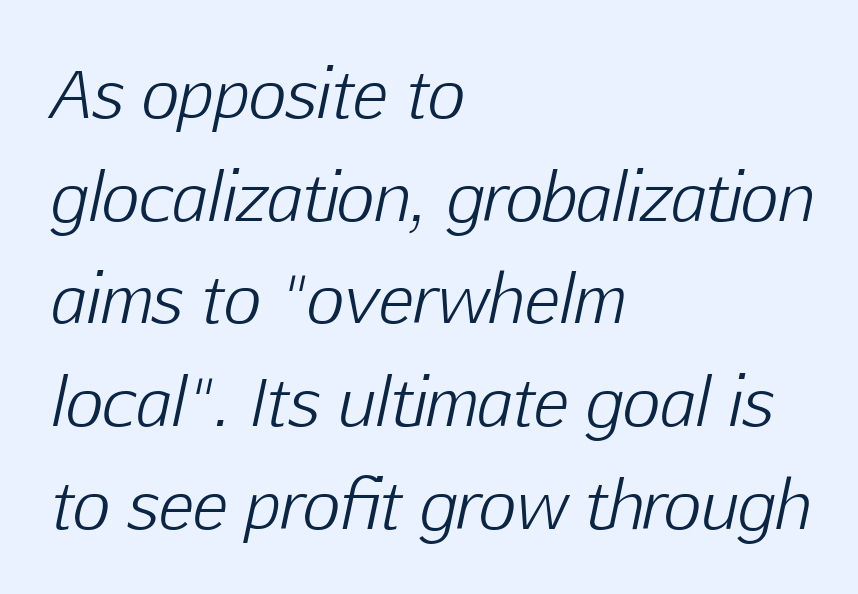
{"italic": "yes", "lean": "right", "slant_degrees": 12, "bold": "no", "weight": "light", "width": "normal", "stroke_contrast": "low", "x_height": "medium", "monospaced": "no", "underline": "no", "align": "left", "line_spacing": "normal", "line_spacing_ratio": 1.58, "letter_spacing": "normal", "letter_spacing_em": 0.0, "glyph_px": 65}
